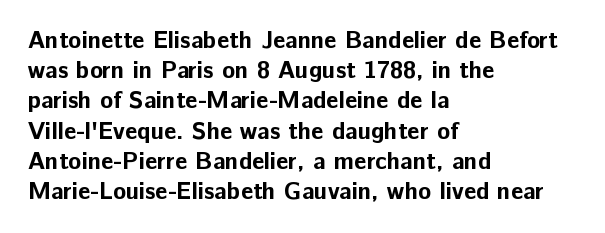
The ragged edge is on the right, which tells us the setting is flush left. The space beneath each line is pristine and unruled. This rendering leaves character spacing at its baseline value. The passage shown stacks its lines at a standard gap. Italic? Not at all — the glyphs are vertical. Emphasis by weight is at full strength: bold.
